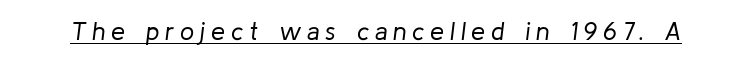
{"italic": "yes", "lean": "right", "slant_degrees": 8, "bold": "no", "underline": "yes", "letter_spacing": "wide", "letter_spacing_em": 0.23, "glyph_px": 25}
